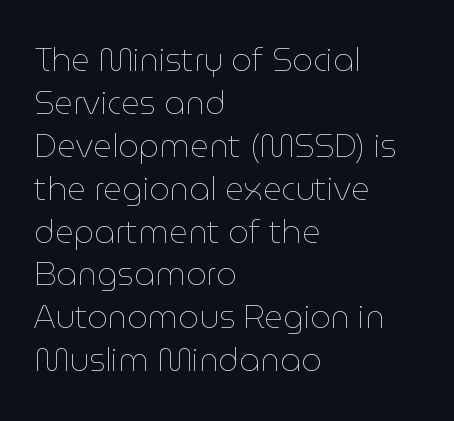
The image shows 32 px thin type, upright; set left-aligned, normal line spacing (1.34x), normal letter spacing, not underlined; low stroke contrast and a medium x-height.
